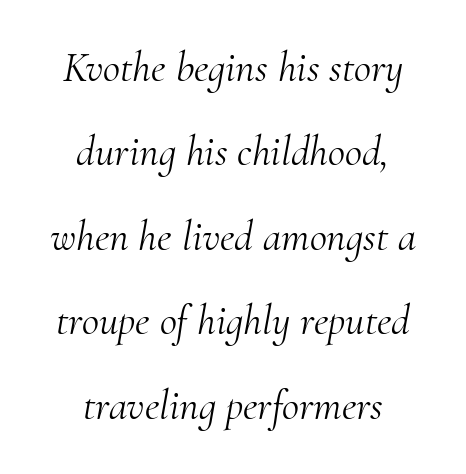
The image shows 42 px light serif type, italic (leaning right); set centered, loose line spacing (2.01x), normal letter spacing, not underlined; medium stroke contrast and a small x-height.
